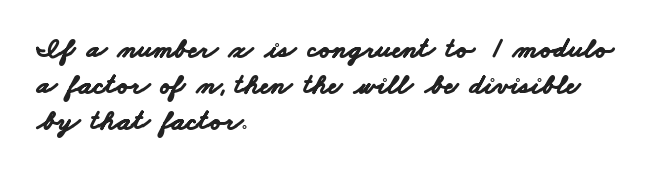
Q: Is the text bold? A: Yes.
Q: Is the typeface a serif or a sans-serif typeface? A: Sans-serif.
Q: Is the text underlined? A: No.
Q: How is the paragraph aligned? A: Left-aligned.
Q: Is the spacing between letters normal or unusually wide? A: Normal.
Q: Is the spacing between lines tight, normal or loose? A: Normal.
Q: Width (condensed, normal, or wide)? A: Wide.
Q: Stroke contrast? A: Low.
Q: x-height? A: Small.
Q: Monospaced? A: No.
